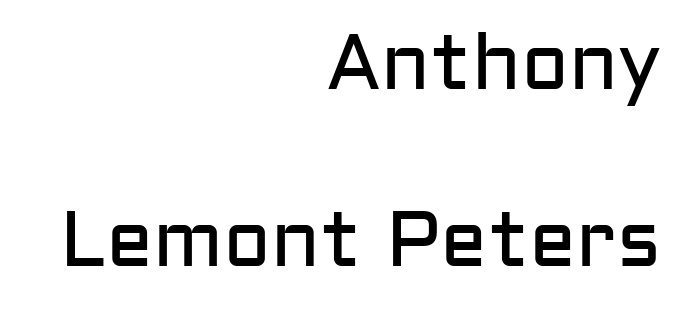
The image shows 79 px regular-weight sans-serif type, upright; set right-aligned, loose line spacing (2.24x), normal letter spacing, not underlined; low stroke contrast and a medium x-height.
